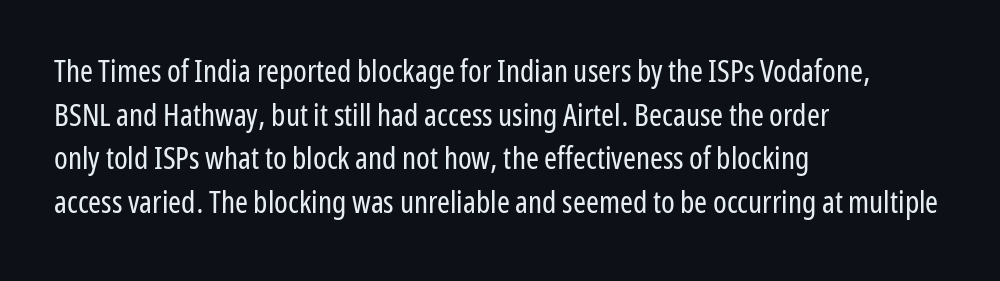
The image shows 31 px regular-weight, condensed sans-serif type, upright; set left-aligned, normal line spacing (1.41x), normal letter spacing, not underlined; low stroke contrast and a medium x-height.
